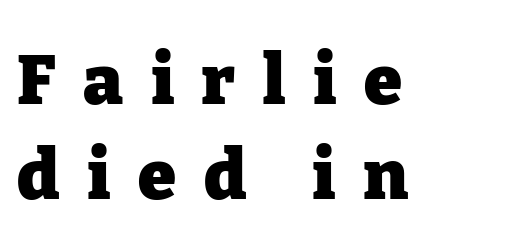
Q: Is the text bold? A: Yes.
Q: Is the text italic (slanted)? A: No, it is upright.
Q: Is the typeface a serif or a sans-serif typeface? A: Serif.
Q: Is the text underlined? A: No.
Q: How is the paragraph aligned? A: Left-aligned.
Q: Is the spacing between letters normal or unusually wide? A: Unusually wide.
Q: Is the spacing between lines tight, normal or loose? A: Normal.
Q: Width (condensed, normal, or wide)? A: Normal.
Q: Stroke contrast? A: Low.
Q: x-height? A: Medium.
Q: Monospaced? A: No.
